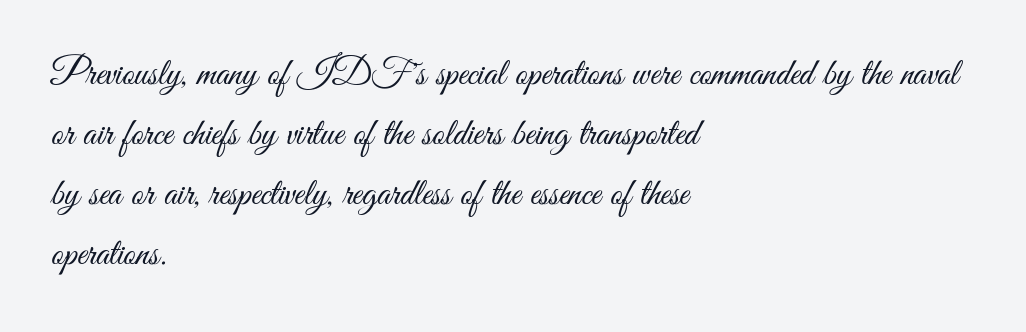
Q: Is the text bold? A: No.
Q: Is the text italic (slanted)? A: Yes.
Q: Is the typeface a serif or a sans-serif typeface? A: Sans-serif.
Q: Is the text underlined? A: No.
Q: How is the paragraph aligned? A: Left-aligned.
Q: Is the spacing between letters normal or unusually wide? A: Normal.
Q: Is the spacing between lines tight, normal or loose? A: Normal.
Q: Width (condensed, normal, or wide)? A: Condensed.
Q: Stroke contrast? A: Medium.
Q: x-height? A: Small.
Q: Monospaced? A: No.
